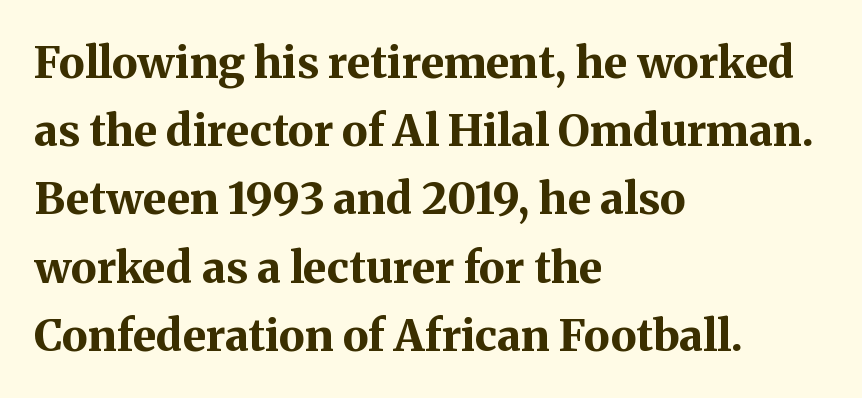
The image shows 44 px bold serif type, upright; set left-aligned, normal line spacing (1.55x), normal letter spacing, not underlined; medium stroke contrast and a medium x-height.
